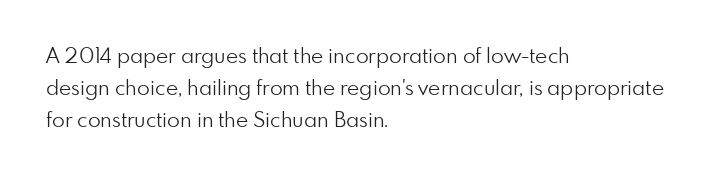
The image shows 21 px text type, upright; set left-aligned, normal line spacing (1.52x), normal letter spacing, not underlined.
